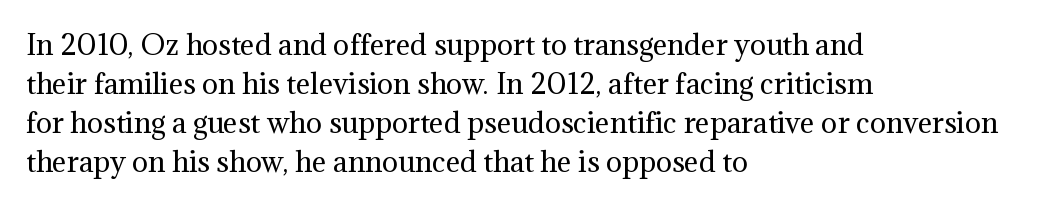
The image shows 27 px text type, upright; set left-aligned, normal line spacing (1.44x), normal letter spacing, not underlined.
